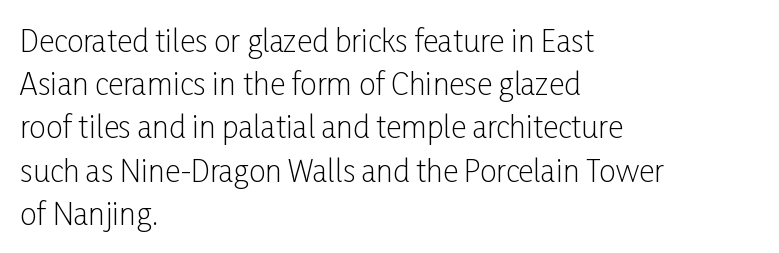
Q: Is the text bold? A: No.
Q: Is the text italic (slanted)? A: No, it is upright.
Q: Is the typeface a serif or a sans-serif typeface? A: Sans-serif.
Q: Is the text underlined? A: No.
Q: How is the paragraph aligned? A: Left-aligned.
Q: Is the spacing between letters normal or unusually wide? A: Normal.
Q: Is the spacing between lines tight, normal or loose? A: Normal.
Q: Width (condensed, normal, or wide)? A: Condensed.
Q: Stroke contrast? A: Low.
Q: x-height? A: Medium.
Q: Monospaced? A: No.
